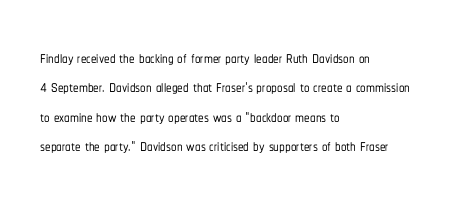
{"italic": "no", "underline": "no", "align": "left", "line_spacing": "normal", "line_spacing_ratio": 1.33, "letter_spacing": "normal", "letter_spacing_em": 0.0, "glyph_px": 22}
